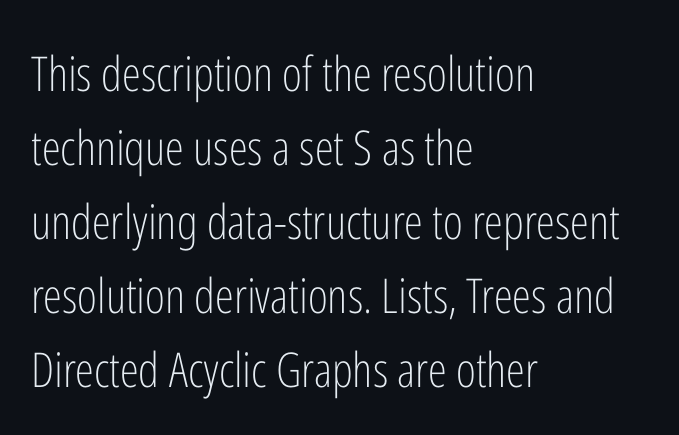
{"serif": "no", "italic": "no", "bold": "no", "weight": "light", "width": "condensed", "stroke_contrast": "low", "x_height": "medium", "monospaced": "no", "underline": "no", "align": "left", "line_spacing": "normal", "line_spacing_ratio": 1.54, "letter_spacing": "normal", "letter_spacing_em": 0.0, "glyph_px": 48}
